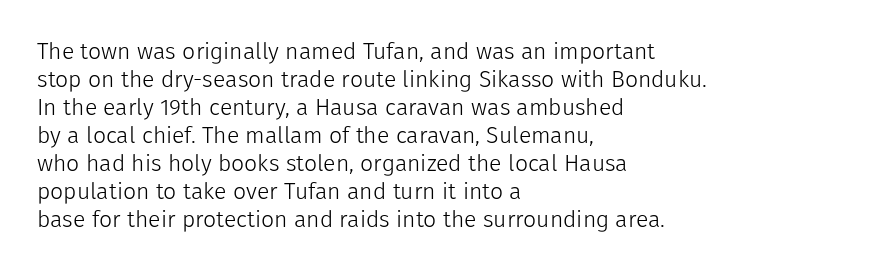
The image shows 23 px text type, upright; set left-aligned, line spacing 1.22x, normal letter spacing, not underlined.
